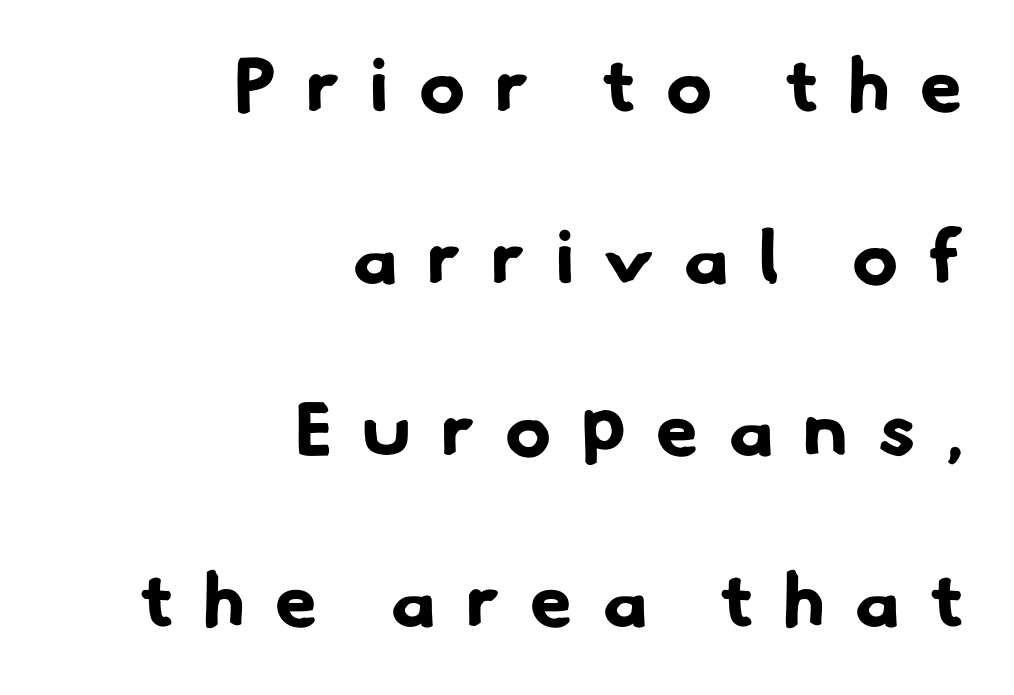
{"serif": "no", "bold": "yes", "weight": "bold", "width": "normal", "stroke_contrast": "low", "x_height": "small", "monospaced": "no", "underline": "no", "align": "right", "line_spacing": "loose", "line_spacing_ratio": 2.26, "letter_spacing": "wide", "letter_spacing_em": 0.4, "glyph_px": 76}
